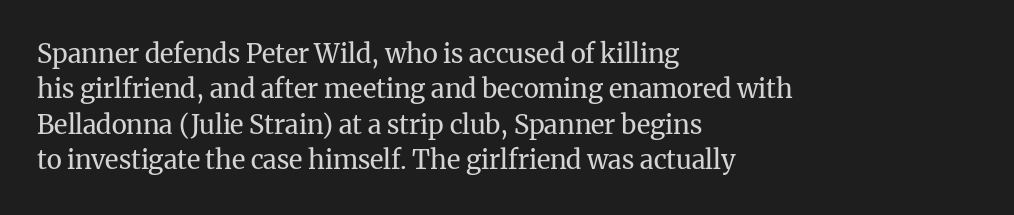
Vertically, the passage feels balanced, rows spaced as you'd expect. No italicization has been applied; the sample stays upright. A bare baseline throughout the passage. Think standard paragraph weight, or any step lighter than that.
